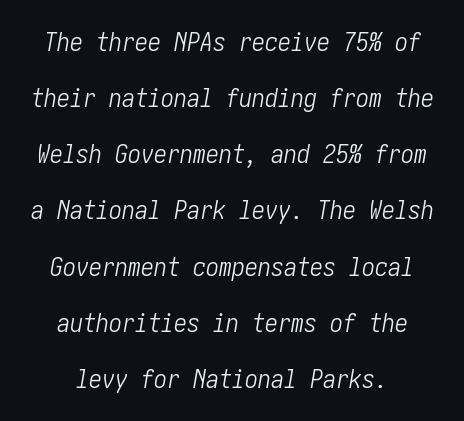
The image shows 26 px text type, italic (leaning right); set centered, loose line spacing (2.16x), normal letter spacing, not underlined.
